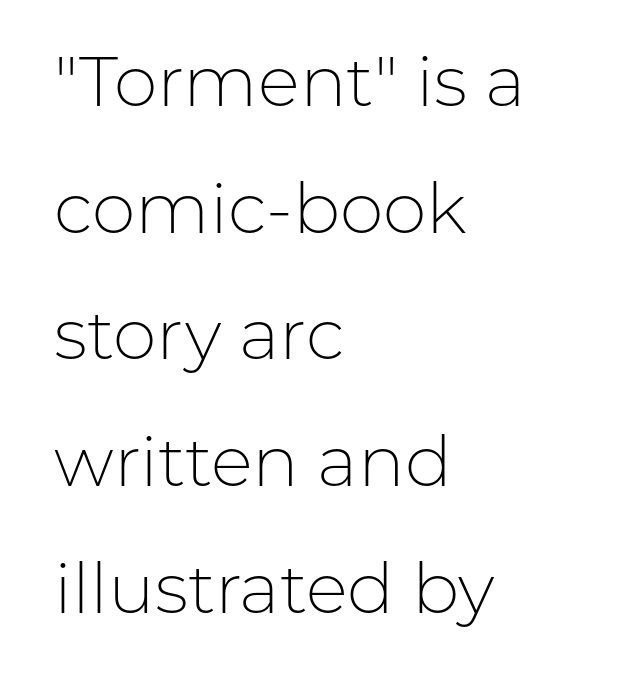
Q: Is the text bold? A: No.
Q: Is the text italic (slanted)? A: No, it is upright.
Q: Is the typeface a serif or a sans-serif typeface? A: Sans-serif.
Q: Is the text underlined? A: No.
Q: How is the paragraph aligned? A: Left-aligned.
Q: Is the spacing between letters normal or unusually wide? A: Normal.
Q: Width (condensed, normal, or wide)? A: Normal.
Q: Stroke contrast? A: Low.
Q: x-height? A: Medium.
Q: Monospaced? A: No.
